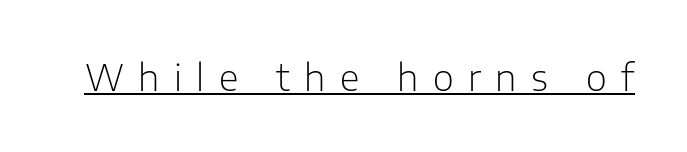
Q: Is the text bold? A: No.
Q: Is the text italic (slanted)? A: No, it is upright.
Q: Is the typeface a serif or a sans-serif typeface? A: Sans-serif.
Q: Is the text underlined? A: Yes.
Q: Is the spacing between letters normal or unusually wide? A: Unusually wide.
Q: Width (condensed, normal, or wide)? A: Normal.
Q: Stroke contrast? A: Low.
Q: x-height? A: Medium.
Q: Monospaced? A: No.
